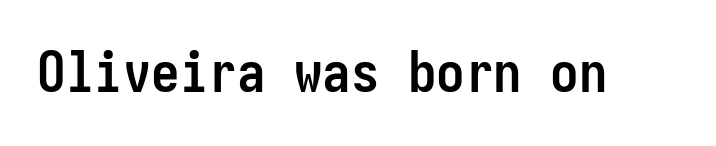
Q: Is the text bold? A: Yes.
Q: Is the text italic (slanted)? A: No, it is upright.
Q: Is the typeface a serif or a sans-serif typeface? A: Sans-serif.
Q: Is the text underlined? A: No.
Q: Is the spacing between letters normal or unusually wide? A: Normal.
Q: Width (condensed, normal, or wide)? A: Condensed.
Q: Stroke contrast? A: Low.
Q: x-height? A: Medium.
Q: Monospaced? A: Yes.
